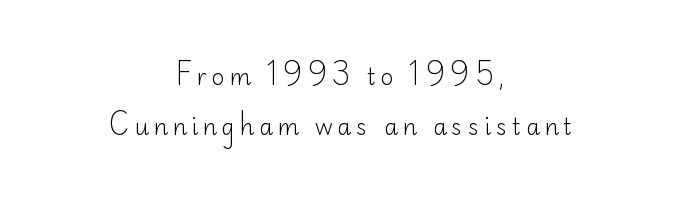
{"italic": "no", "bold": "no", "underline": "no", "align": "center", "line_spacing": "loose", "line_spacing_ratio": 2.29, "letter_spacing": "wide", "letter_spacing_em": 0.22, "glyph_px": 22}
